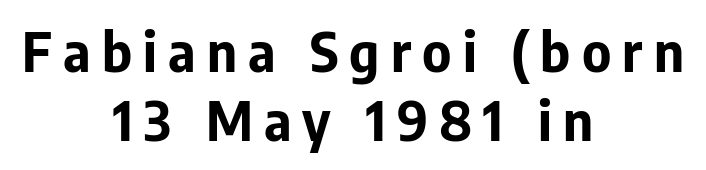
Q: Is the text bold? A: Yes.
Q: Is the text italic (slanted)? A: No, it is upright.
Q: Is the typeface a serif or a sans-serif typeface? A: Sans-serif.
Q: Is the text underlined? A: No.
Q: How is the paragraph aligned? A: Centered.
Q: Is the spacing between letters normal or unusually wide? A: Unusually wide.
Q: Is the spacing between lines tight, normal or loose? A: Normal.
Q: Width (condensed, normal, or wide)? A: Normal.
Q: Stroke contrast? A: Low.
Q: x-height? A: Medium.
Q: Monospaced? A: No.
